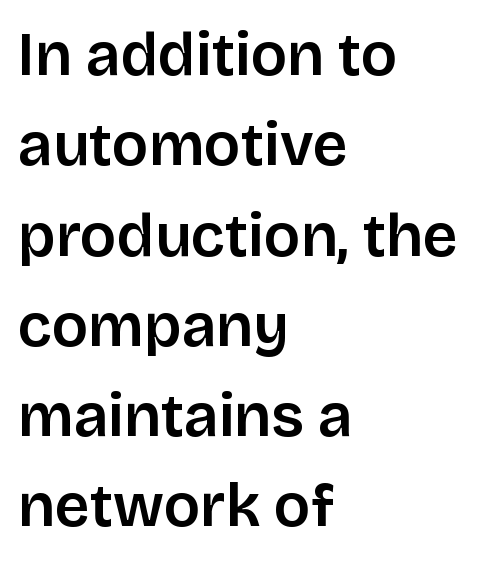
The image shows 61 px semibold sans-serif type, upright; set left-aligned, normal line spacing (1.48x), normal letter spacing, not underlined; low stroke contrast and a large x-height.
